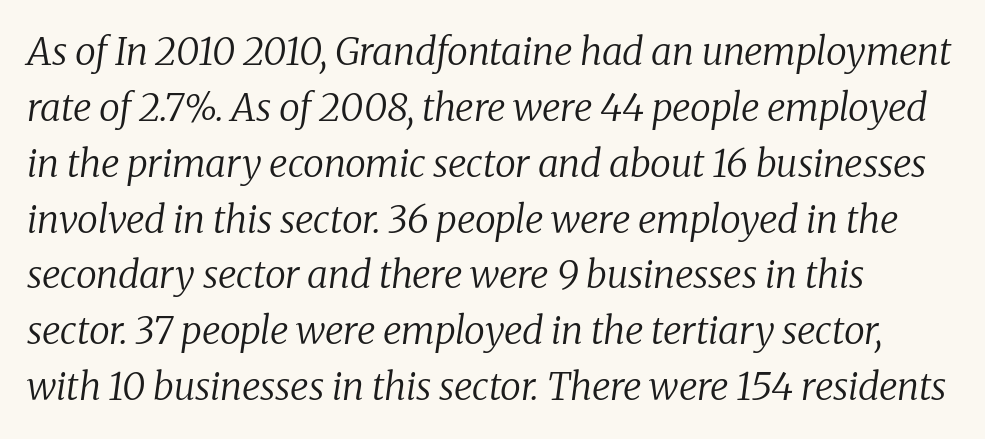
{"serif": "yes", "italic": "yes", "lean": "right", "slant_degrees": 8, "bold": "no", "weight": "regular", "width": "normal", "stroke_contrast": "low", "x_height": "medium", "monospaced": "no", "underline": "no", "align": "left", "line_spacing": "normal", "line_spacing_ratio": 1.47, "letter_spacing": "normal", "letter_spacing_em": 0.0, "glyph_px": 38}
